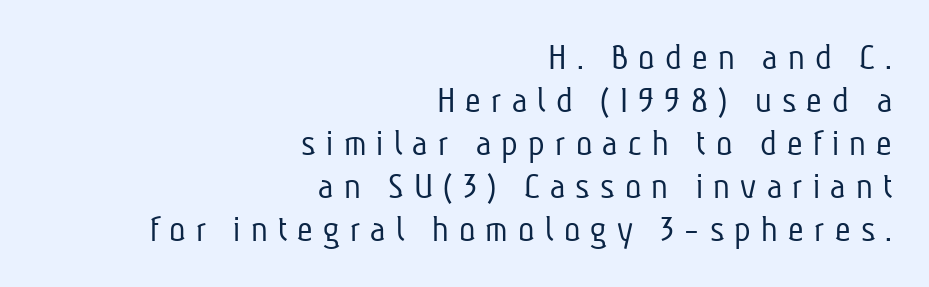
Q: Is the text bold? A: No.
Q: Is the typeface a serif or a sans-serif typeface? A: Sans-serif.
Q: Is the text underlined? A: No.
Q: How is the paragraph aligned? A: Right-aligned.
Q: Is the spacing between letters normal or unusually wide? A: Unusually wide.
Q: Is the spacing between lines tight, normal or loose? A: Tight.
Q: Width (condensed, normal, or wide)? A: Condensed.
Q: Stroke contrast? A: Low.
Q: x-height? A: Medium.
Q: Monospaced? A: No.
